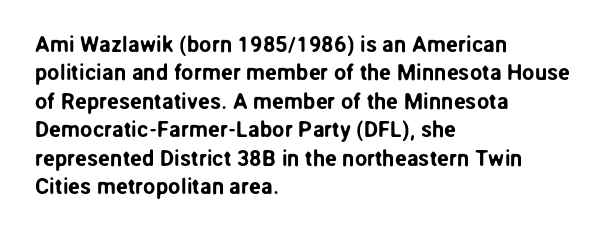
Q: Is the text italic (slanted)? A: No, it is upright.
Q: Is the text underlined? A: No.
Q: How is the paragraph aligned? A: Left-aligned.
Q: Is the spacing between letters normal or unusually wide? A: Normal.
Q: Is the spacing between lines tight, normal or loose? A: Normal.
